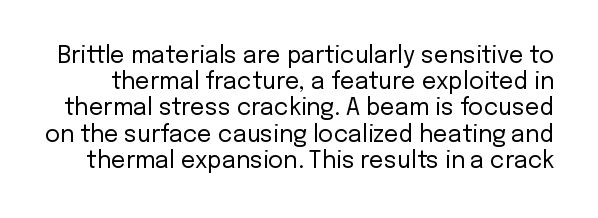
This sample trades vertical openness for compactness between lines. No chunkiness to these letters — they're not bold. Lines of text with bare space underneath. Tracking here is standard; glyphs follow each other at the usual distance.
